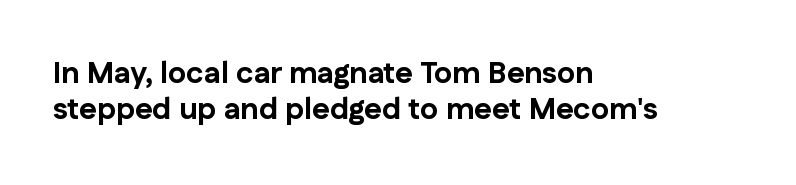
The specimen reads as upright at a glance. The lines in this sample share a left origin and differ only in where they stop. The glyphs in this specimen are sans serif. Is this a fixed-width face? No — the glyphs have proportional, varying widths. Each row of text sits above clean, open space. The rendering keeps characters at their native spacing.
